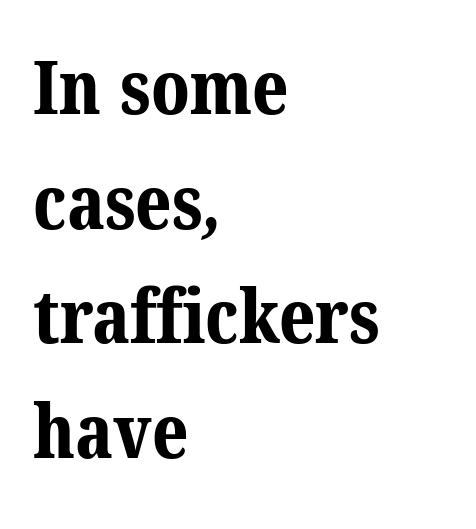
Q: Is the text bold? A: Yes.
Q: Is the typeface a serif or a sans-serif typeface? A: Serif.
Q: Is the text underlined? A: No.
Q: How is the paragraph aligned? A: Left-aligned.
Q: Is the spacing between letters normal or unusually wide? A: Normal.
Q: Is the spacing between lines tight, normal or loose? A: Normal.
Q: Width (condensed, normal, or wide)? A: Normal.
Q: Stroke contrast? A: Medium.
Q: x-height? A: Medium.
Q: Monospaced? A: No.
